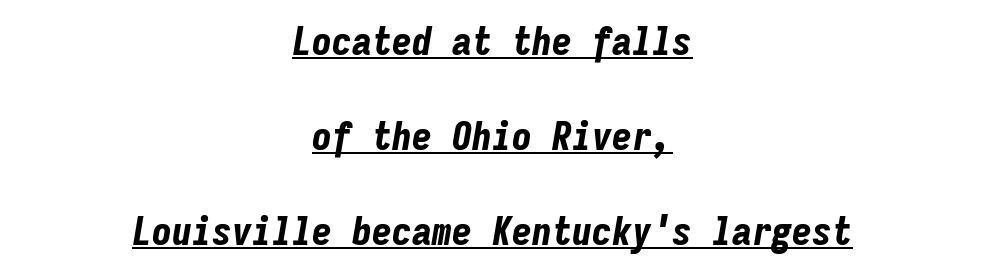
Q: Is the text bold? A: Yes.
Q: Is the text italic (slanted)? A: Yes, it leans right by about 9 degrees.
Q: Is the text underlined? A: Yes.
Q: How is the paragraph aligned? A: Centered.
Q: Is the spacing between letters normal or unusually wide? A: Normal.
Q: Is the spacing between lines tight, normal or loose? A: Loose.
Q: Width (condensed, normal, or wide)? A: Condensed.
Q: Stroke contrast? A: Low.
Q: x-height? A: Medium.
Q: Monospaced? A: Yes.
